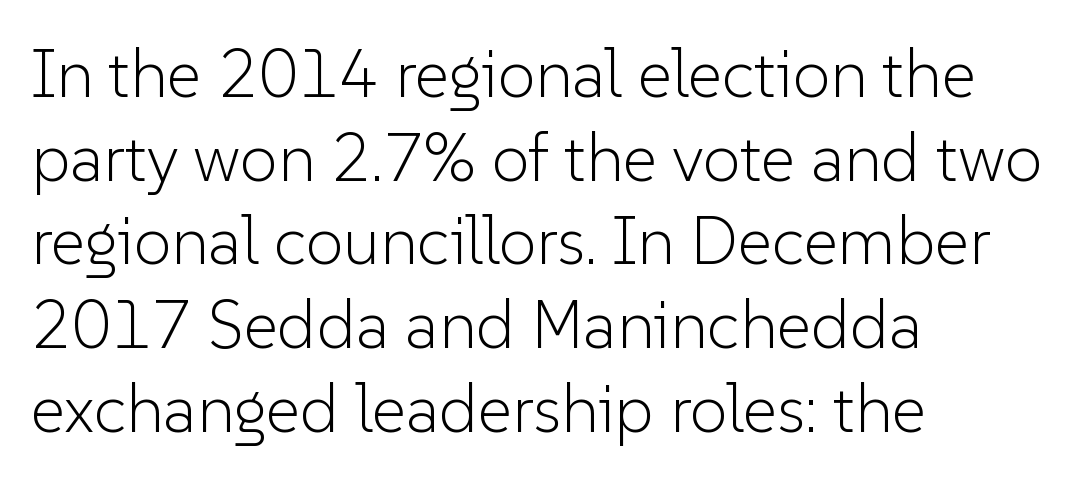
This rendering uses left alignment, leaving the right contour irregular. Vertical spacing — default. Observe the ordinary spacing: letters are neighbours, not strangers. Notice how the stems are strictly vertical — no italics here. Is the type heavy? It reads as light-to-regular instead. Think of a printed novel: that variable character pitch is what you see here.
